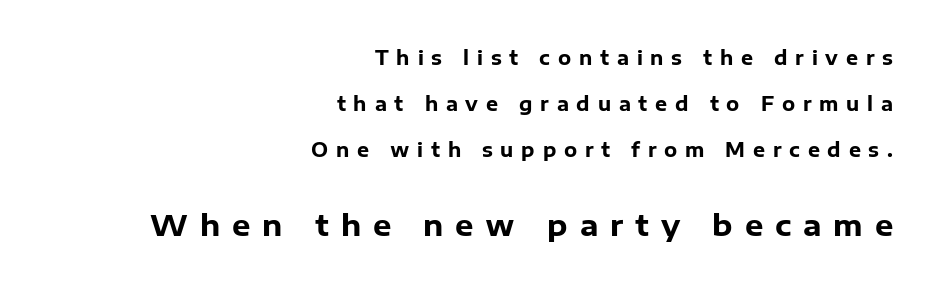
Descenders hang freely into open space. Bigger letters appear in the bottom chunk; the top chunk is reduced. Teacher's note: observe the even right margin — that is flush-right alignment. The block of text is sparse from top to bottom, with ample space between rows.
